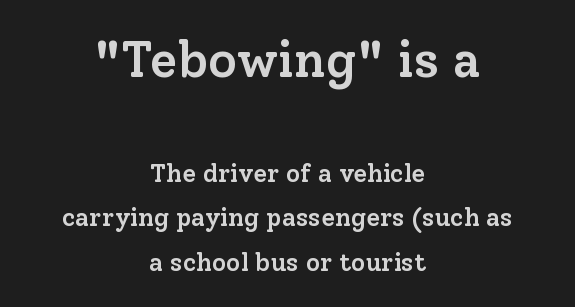
Q: Is the text bold? A: Semi-bold.
Q: Is the text italic (slanted)? A: No, it is upright.
Q: Is the typeface a serif or a sans-serif typeface? A: Serif.
Q: Is the text underlined? A: No.
Q: How is the paragraph aligned? A: Centered.
Q: Is the spacing between letters normal or unusually wide? A: Normal.
Q: Which block of text is set in a larger size, the first (top) or the second (bottom)? A: The first (top) one.
Q: Width (condensed, normal, or wide)? A: Normal.
Q: Stroke contrast? A: Low.
Q: x-height? A: Medium.
Q: Monospaced? A: No.
